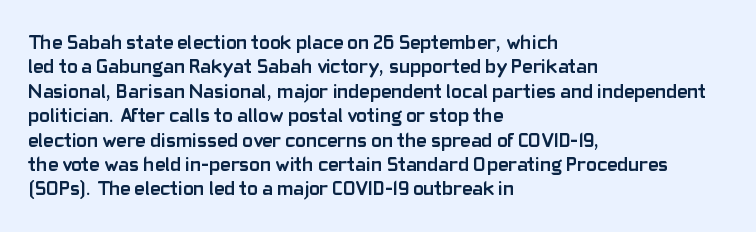
Q: Is the text bold? A: Yes.
Q: Is the text italic (slanted)? A: No, it is upright.
Q: Is the text underlined? A: No.
Q: How is the paragraph aligned? A: Left-aligned.
Q: Is the spacing between letters normal or unusually wide? A: Normal.
